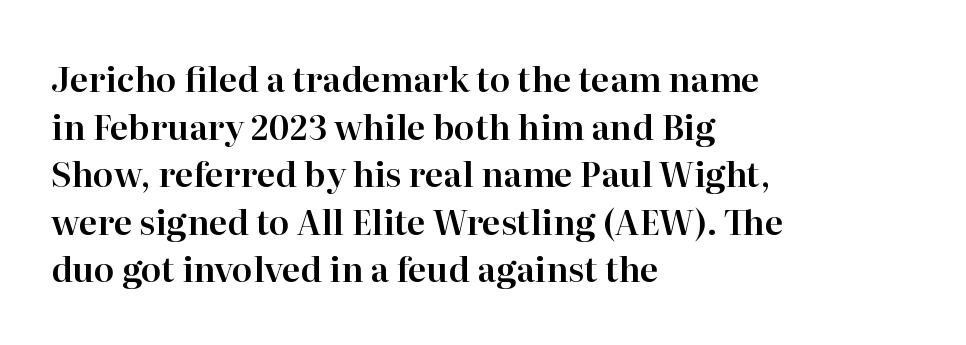
Italic? Not at all — the glyphs are vertical. Honestly, the row spacing looks completely unremarkable. Does the type have serifs? Yes, each stem ends in a small foot. Here the glyphs are tracked normally, forming tight word shapes. These lines are set flush left with a ragged right edge.
